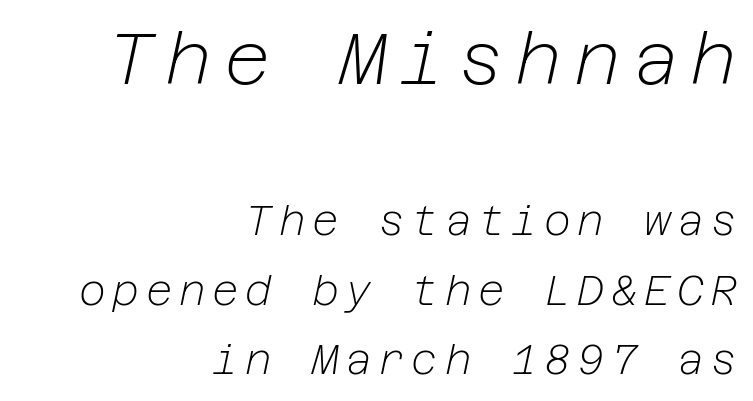
The words here are not underlined. The leading is moderate, giving the passage an even texture. The font is comparable to plain body text, perhaps lighter. When letters slant like this, we call the style italic. The passage is arranged like a letterhead date or caption credit — flush right. Type size steps down from the first block to the second.
